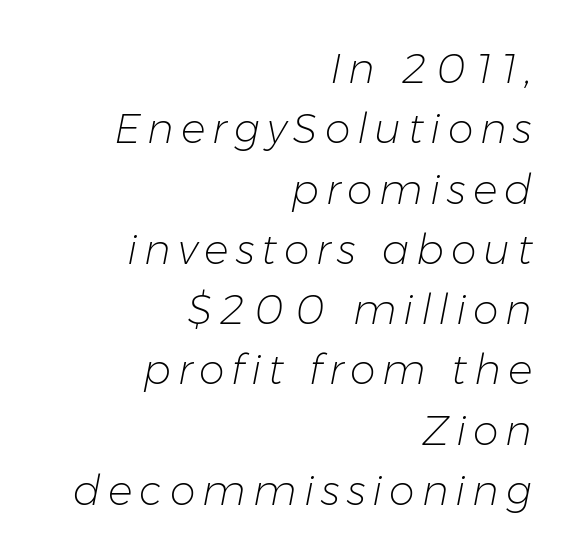
The image shows 41 px light type, italic (leaning right); set right-aligned, normal line spacing (1.47x), not underlined; low stroke contrast and a medium x-height.
